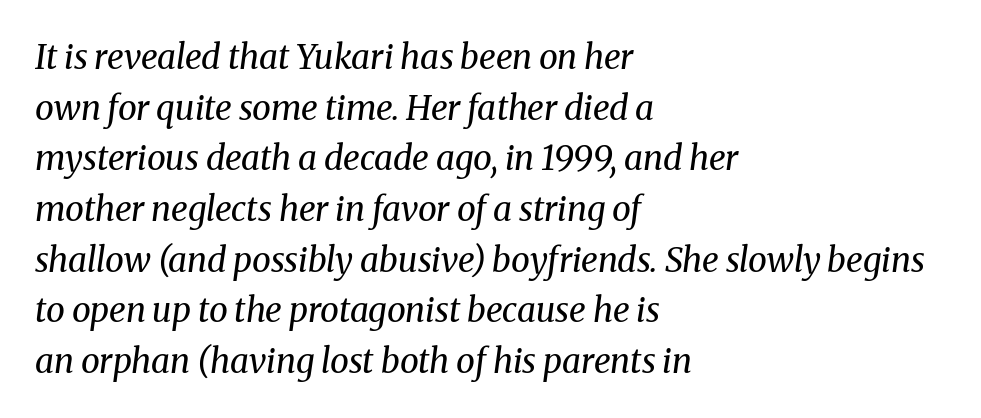
{"serif": "yes", "italic": "yes", "lean": "right", "slant_degrees": 8, "bold": "no", "weight": "regular", "width": "normal", "stroke_contrast": "medium", "x_height": "medium", "monospaced": "no", "underline": "no", "align": "left", "line_spacing": "normal", "line_spacing_ratio": 1.49, "letter_spacing": "normal", "letter_spacing_em": 0.0, "glyph_px": 34}
